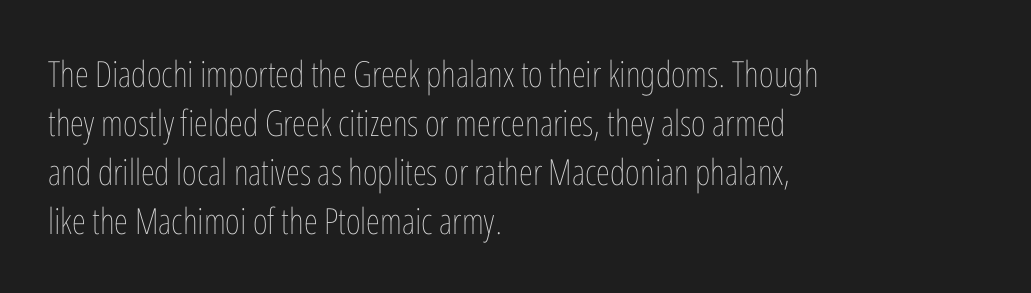
The image shows 36 px thin, condensed type, upright; set left-aligned, normal line spacing (1.36x), normal letter spacing, not underlined; low stroke contrast and a medium x-height.
